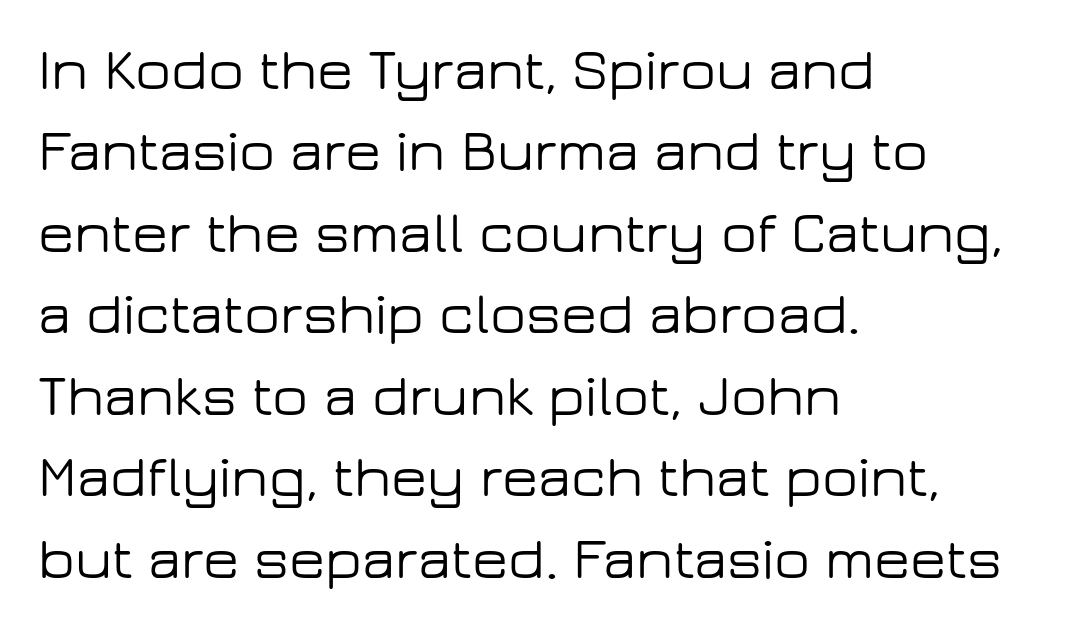
Q: Is the text italic (slanted)? A: No, it is upright.
Q: Is the typeface a serif or a sans-serif typeface? A: Sans-serif.
Q: Is the text underlined? A: No.
Q: How is the paragraph aligned? A: Left-aligned.
Q: Is the spacing between letters normal or unusually wide? A: Normal.
Q: Is the spacing between lines tight, normal or loose? A: Normal.
Q: Width (condensed, normal, or wide)? A: Wide.
Q: Stroke contrast? A: Low.
Q: x-height? A: Medium.
Q: Monospaced? A: No.
